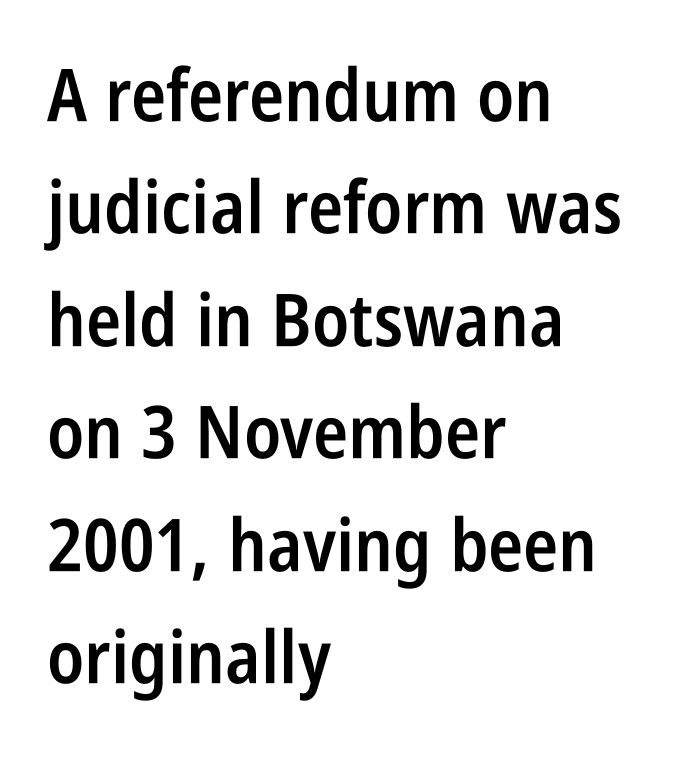
The image shows 73 px semibold, condensed sans-serif type, upright; set left-aligned, normal line spacing (1.54x), normal letter spacing, not underlined; low stroke contrast and a large x-height.
